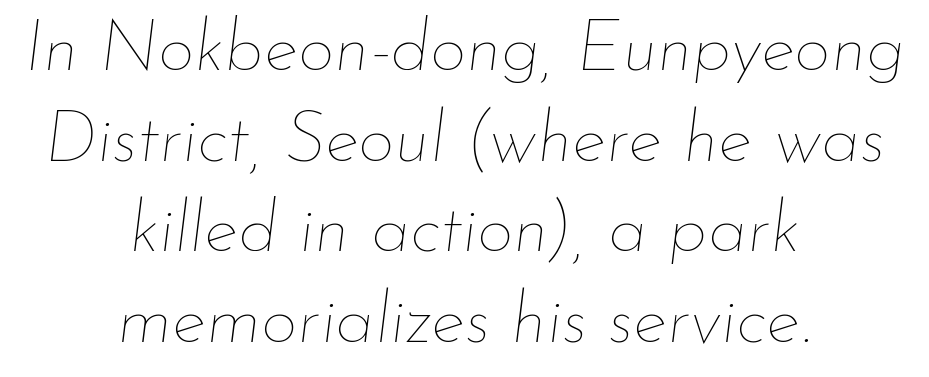
Think of a printed novel: that variable character pitch is what you see here. The leading is moderate, giving the passage an even texture. The line texture is even and compact thanks to regular tracking. The string is rendered with underlining switched off.
